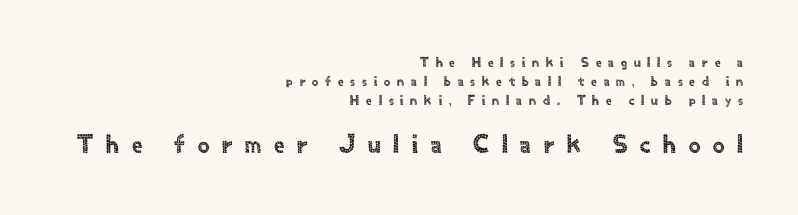
You can tell it's not italic because the verticals are truly vertical. Type without underlining. The paragraph has a hard right edge and a soft left edge. Baseline-to-baseline distance is the conventional proportion of letter height. Scale increases going downward across the two blocks. There is plenty of visible air inserted between adjacent glyphs.
